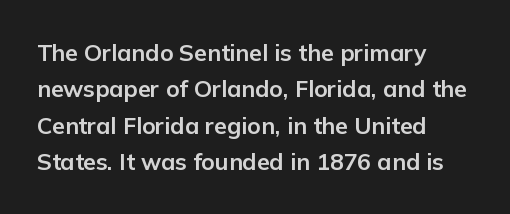
Q: Is the text bold? A: Yes.
Q: Is the text italic (slanted)? A: No, it is upright.
Q: Is the text underlined? A: No.
Q: How is the paragraph aligned? A: Left-aligned.
Q: Is the spacing between letters normal or unusually wide? A: Normal.
Q: Is the spacing between lines tight, normal or loose? A: Normal.
